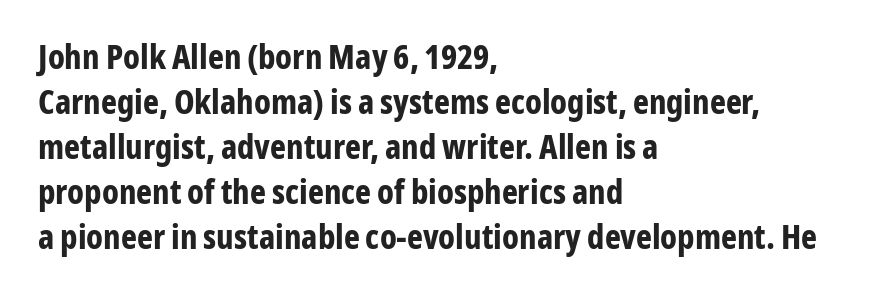
Q: Is the text bold? A: Yes.
Q: Is the text italic (slanted)? A: No, it is upright.
Q: Is the typeface a serif or a sans-serif typeface? A: Sans-serif.
Q: Is the text underlined? A: No.
Q: How is the paragraph aligned? A: Left-aligned.
Q: Is the spacing between letters normal or unusually wide? A: Normal.
Q: Is the spacing between lines tight, normal or loose? A: Normal.
Q: Width (condensed, normal, or wide)? A: Condensed.
Q: Stroke contrast? A: Low.
Q: x-height? A: Medium.
Q: Monospaced? A: No.
